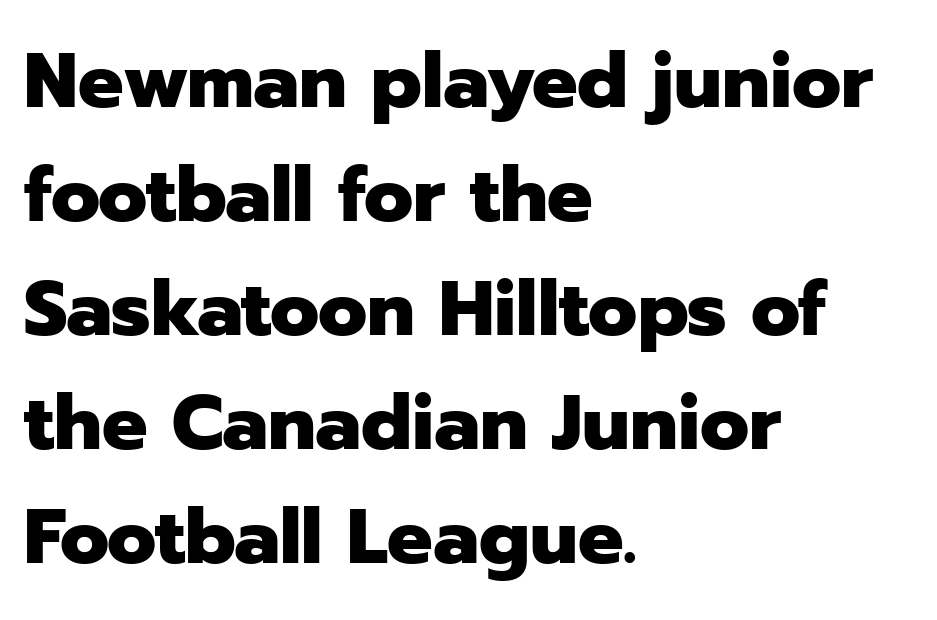
The image shows 76 px heavy sans-serif type, upright; set left-aligned, normal line spacing (1.5x), normal letter spacing, not underlined; low stroke contrast and a medium x-height.
